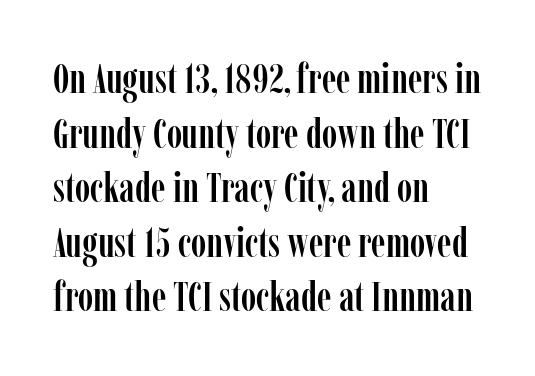
Q: Is the text italic (slanted)? A: No, it is upright.
Q: Is the typeface a serif or a sans-serif typeface? A: Serif.
Q: Is the text underlined? A: No.
Q: How is the paragraph aligned? A: Left-aligned.
Q: Is the spacing between letters normal or unusually wide? A: Normal.
Q: Is the spacing between lines tight, normal or loose? A: Normal.
Q: Width (condensed, normal, or wide)? A: Condensed.
Q: Stroke contrast? A: Low.
Q: x-height? A: Medium.
Q: Monospaced? A: No.
